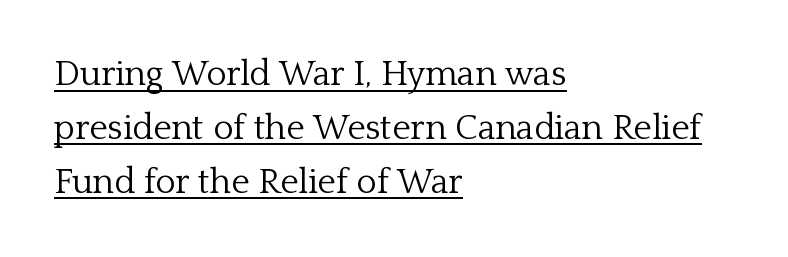
{"serif": "yes", "italic": "no", "bold": "no", "weight": "light", "width": "normal", "stroke_contrast": "low", "x_height": "medium", "monospaced": "no", "underline": "yes", "align": "left", "line_spacing": "normal", "line_spacing_ratio": 1.54, "letter_spacing": "normal", "letter_spacing_em": 0.0, "glyph_px": 35}
